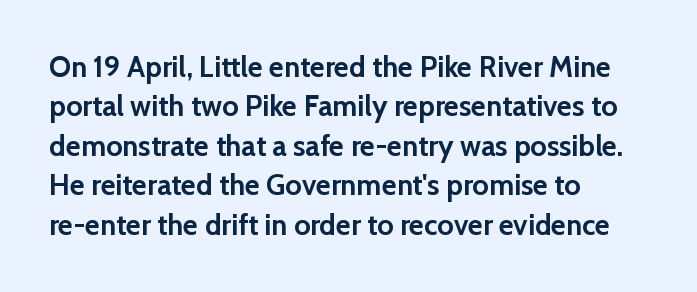
A typesetter would call this leading conventional body-copy spacing. A typesetter would mark this as roman, not italic. The zone under the glyphs is completely vacant. The rendering uses natural spacing where letterforms have individual widths. Does extra space separate the letters? No, they use regular spacing.
